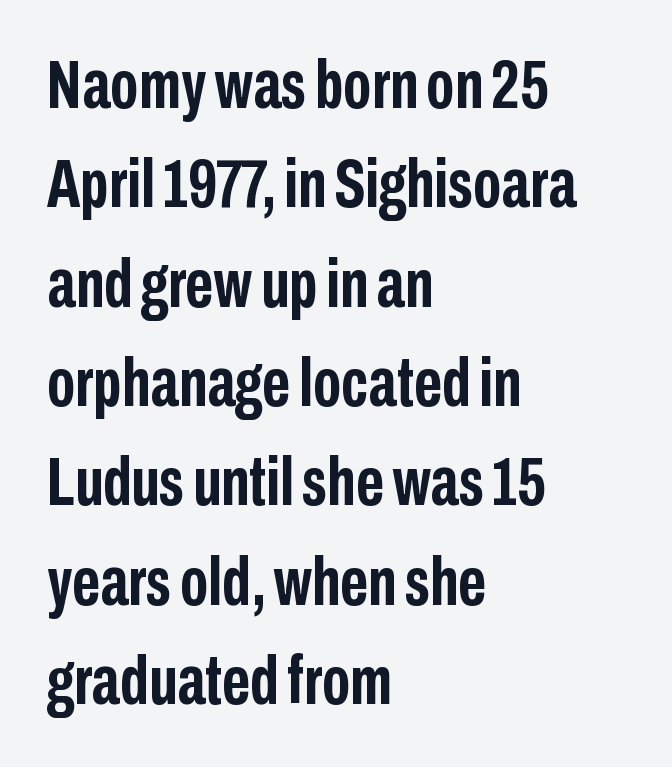
Compared with an ordinary text face, these strokes are far heavier — a full bold. The lettering holds an erect, upright posture throughout. The lines in this sample share a left origin and differ only in where they stop. Regarding serifs, this sample does without them.
